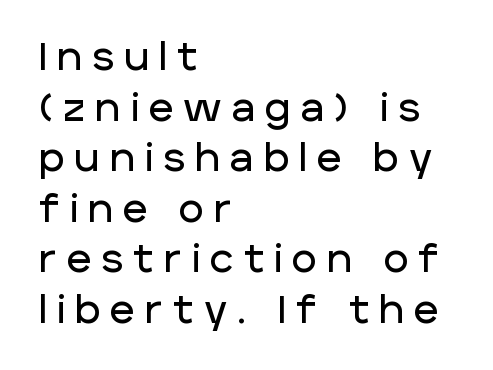
Q: Is the text italic (slanted)? A: No, it is upright.
Q: Is the typeface a serif or a sans-serif typeface? A: Sans-serif.
Q: Is the text underlined? A: No.
Q: How is the paragraph aligned? A: Left-aligned.
Q: Is the spacing between letters normal or unusually wide? A: Unusually wide.
Q: Is the spacing between lines tight, normal or loose? A: Normal.
Q: Width (condensed, normal, or wide)? A: Normal.
Q: Stroke contrast? A: Low.
Q: x-height? A: Large.
Q: Monospaced? A: No.
